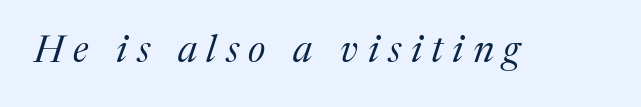
{"serif": "yes", "italic": "yes", "lean": "right", "slant_degrees": 17, "bold": "no", "weight": "regular", "width": "normal", "stroke_contrast": "medium", "x_height": "medium", "monospaced": "no", "underline": "no", "letter_spacing": "wide", "letter_spacing_em": 0.25, "glyph_px": 38}
